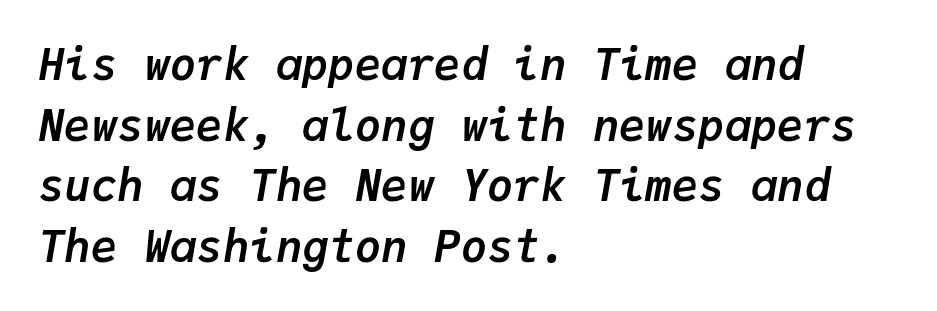
{"italic": "yes", "lean": "right", "slant_degrees": 9, "bold": "yes", "weight": "semibold", "width": "normal", "stroke_contrast": "low", "x_height": "medium", "monospaced": "yes", "underline": "no", "align": "left", "line_spacing": "normal", "line_spacing_ratio": 1.38, "letter_spacing": "normal", "letter_spacing_em": 0.0, "glyph_px": 44}
